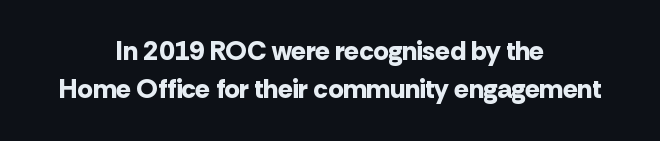
{"italic": "no", "bold": "yes", "underline": "no", "align": "center", "line_spacing": "normal", "line_spacing_ratio": 1.41, "letter_spacing": "normal", "letter_spacing_em": 0.0, "glyph_px": 27}
